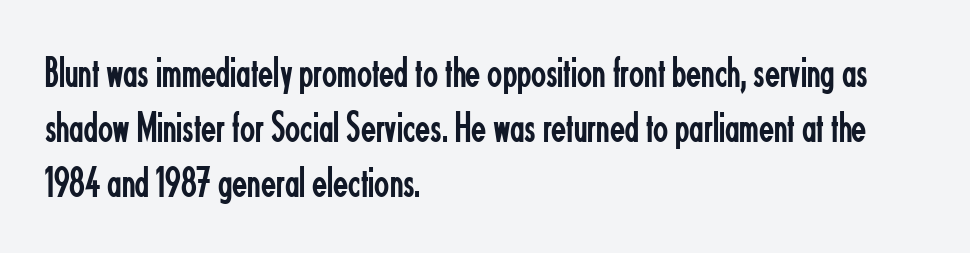
A typesetter would label this face a sans. No letter is thick-stroked: the sample isn't bold. Varying glyph widths throughout — classic text-font behaviour. Designer's note — italics off, roman on. Line spacing here is normal.
